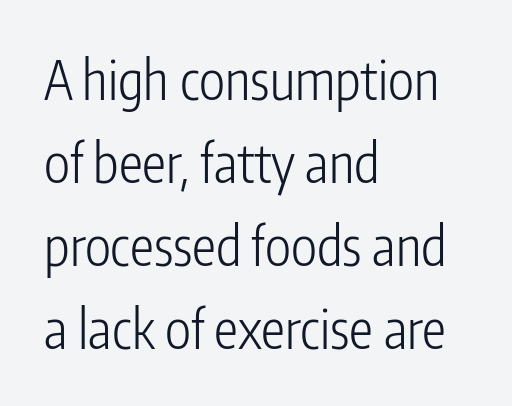
Which margin do the lines hug? The left one — the right edge is uneven. The specimen omits any rule beneath the text block's lines. These lines were composed using upright roman letters. Each new line begins a customary step beneath the previous one. Examine the stroke ends and you'll find no serifs. Note the varied advance widths — an 'i' is clearly narrower than an 'm'.
